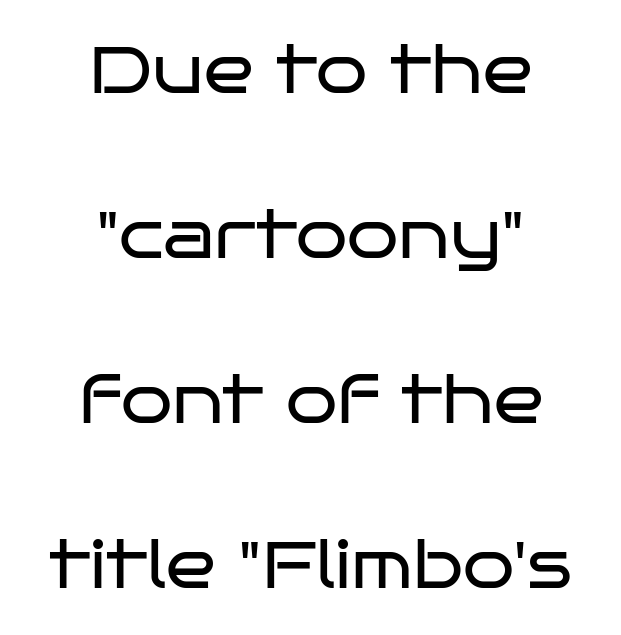
Each letter keeps its own natural width here, so spacing adapts to shape. To sum up the face: it is a sans, with no serifs. The whitespace from short lines is split evenly between both sides. Quick note: not italic, upright. These lines keep a tight, regular rhythm from letter to letter.
